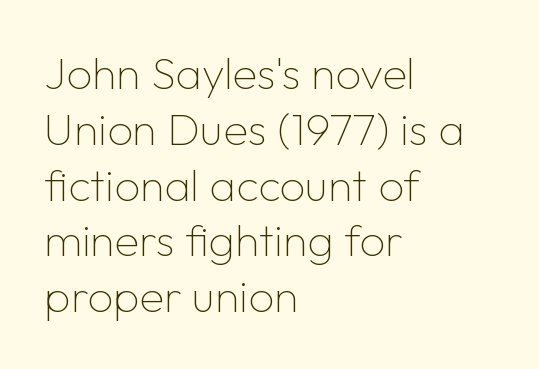
Q: Is the text bold? A: No.
Q: Is the text italic (slanted)? A: No, it is upright.
Q: Is the typeface a serif or a sans-serif typeface? A: Sans-serif.
Q: Is the text underlined? A: No.
Q: How is the paragraph aligned? A: Left-aligned.
Q: Is the spacing between letters normal or unusually wide? A: Normal.
Q: Width (condensed, normal, or wide)? A: Normal.
Q: Stroke contrast? A: Low.
Q: x-height? A: Medium.
Q: Monospaced? A: No.
